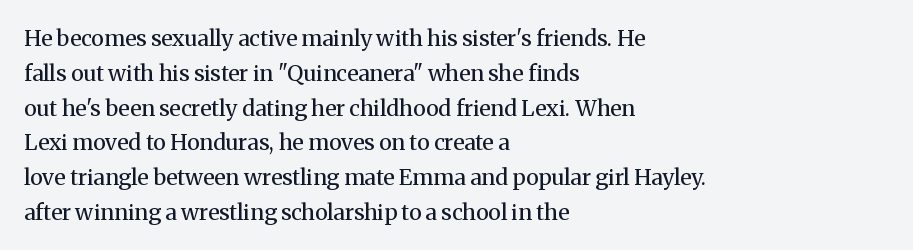
The image shows 22 px text type, upright; set left-aligned, normal line spacing (1.58x), normal letter spacing, not underlined.
